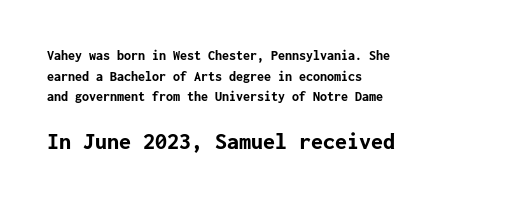
{"italic": "no", "bold": "yes", "underline": "no", "align": "left", "line_spacing": "normal", "line_spacing_ratio": 1.48, "letter_spacing": "normal", "letter_spacing_em": 0.0, "larger_block": "second", "size_ratio": 1.71, "glyph_px": 24}
